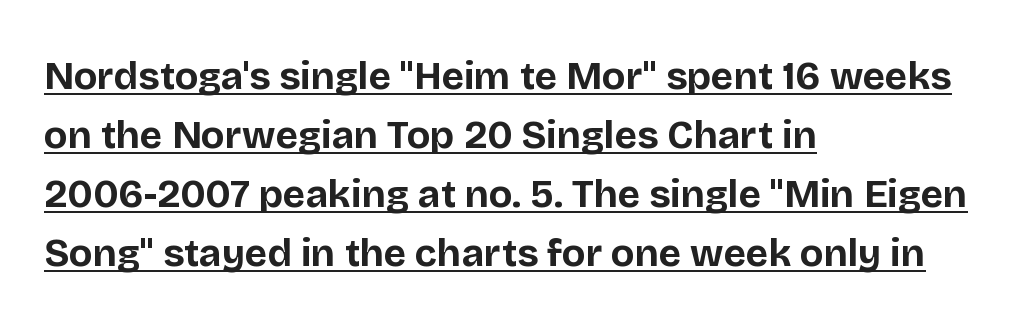
The image shows 39 px bold sans-serif type, upright; set left-aligned, normal line spacing (1.51x), normal letter spacing, underlined; low stroke contrast and a large x-height.
